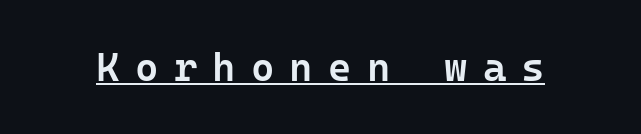
{"serif": "no", "italic": "no", "bold": "semi", "weight": "semibold", "width": "normal", "stroke_contrast": "low", "x_height": "medium", "monospaced": "yes", "underline": "yes", "letter_spacing": "wide", "letter_spacing_em": 0.38, "glyph_px": 40}
